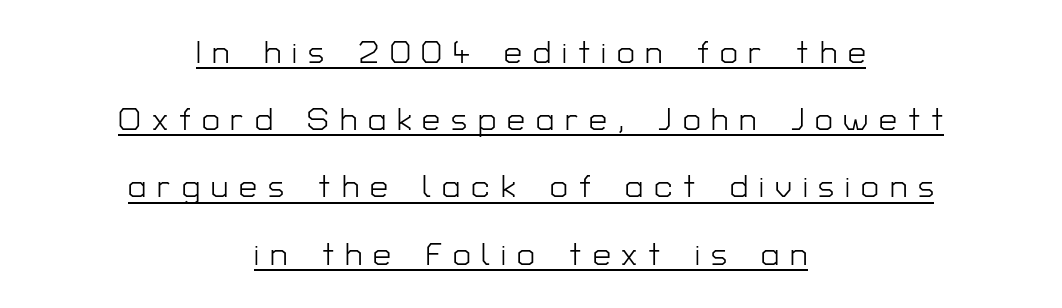
What stands out about the letter spacing? Its width — letters are far apart. Does the leading feel generous? Absolutely, it's lavish. Vertical stems look standard width or narrower in stroke. Character widths vary here, with narrow letters taking less room than wide ones. A sans-serif font was chosen for this passage. The lettering holds an erect, upright posture throughout.
